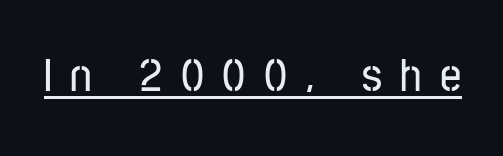
The rendering inserts visible extra space after every character. Tall strokes in this sample are plumb rather than angled. A typesetter would label this face a sans. Spacing verdict: proportional, widths tailored to each character. Underlining? Definitely there.
